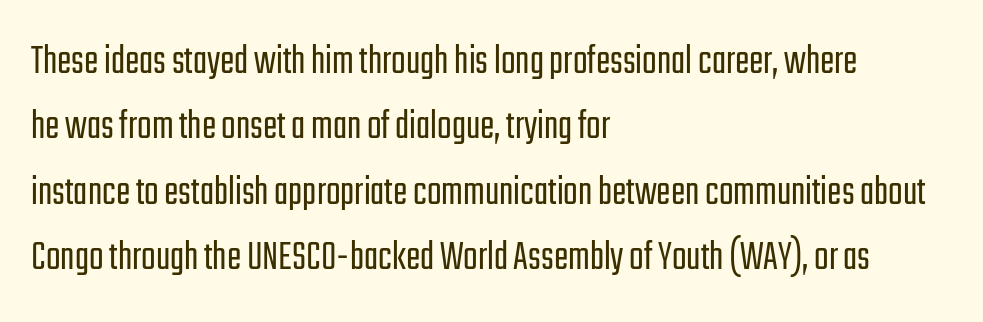
The typeface chosen for these lines omits serifs. Do the characters align in a grid? No, the font is proportional. The lines sit at an ordinary, default distance from one another. The zone under the glyphs is completely vacant.
